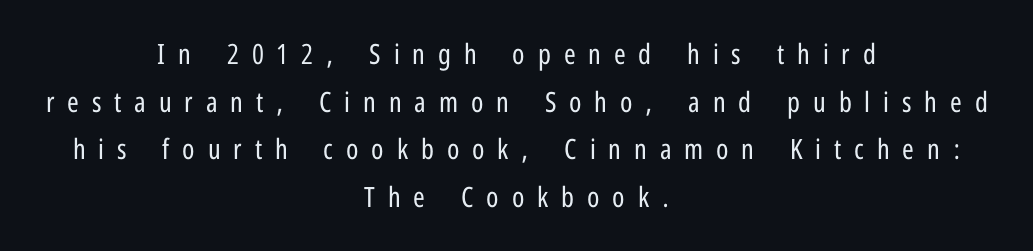
Are there feet on the stems? There aren't — it's a sans. This block has exactly the height ordinary leading produces. This rendering uses center alignment, leaving both contours irregular but symmetric. Any mark beneath the type? The region is blank.
